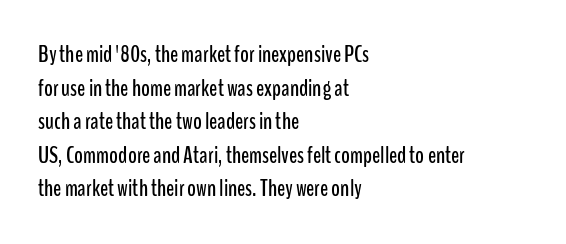
The image shows 24 px text type, upright; set left-aligned, normal line spacing (1.4x), normal letter spacing, not underlined.
